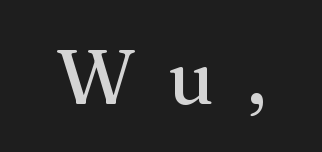
The image shows 77 px serif type, upright; set unusually wide letter spacing (+0.42 em), not underlined; medium stroke contrast and a medium x-height.
